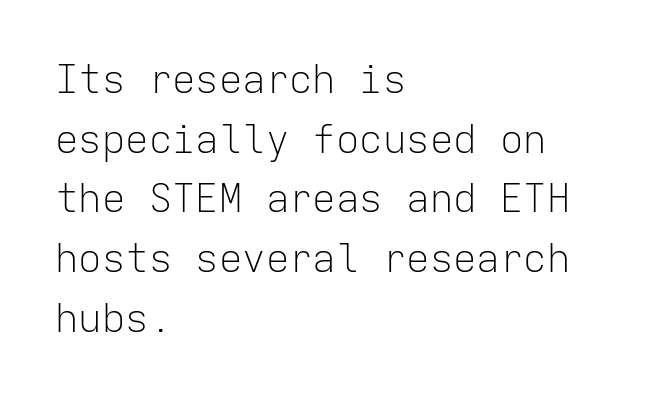
Q: Is the text bold? A: No.
Q: Is the text italic (slanted)? A: No, it is upright.
Q: Is the typeface a serif or a sans-serif typeface? A: Sans-serif.
Q: Is the text underlined? A: No.
Q: How is the paragraph aligned? A: Left-aligned.
Q: Is the spacing between letters normal or unusually wide? A: Normal.
Q: Is the spacing between lines tight, normal or loose? A: Normal.
Q: Width (condensed, normal, or wide)? A: Normal.
Q: Stroke contrast? A: Low.
Q: x-height? A: Medium.
Q: Monospaced? A: Yes.
